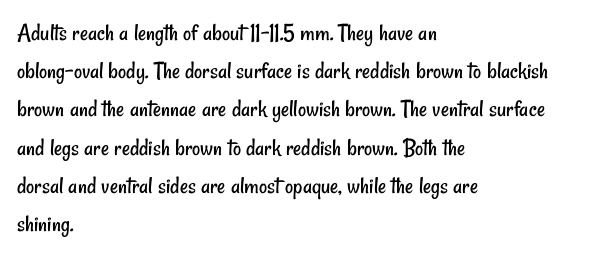
{"bold": "no", "underline": "no", "align": "left", "line_spacing": "normal", "line_spacing_ratio": 1.53, "letter_spacing": "normal", "letter_spacing_em": 0.0, "glyph_px": 25}
